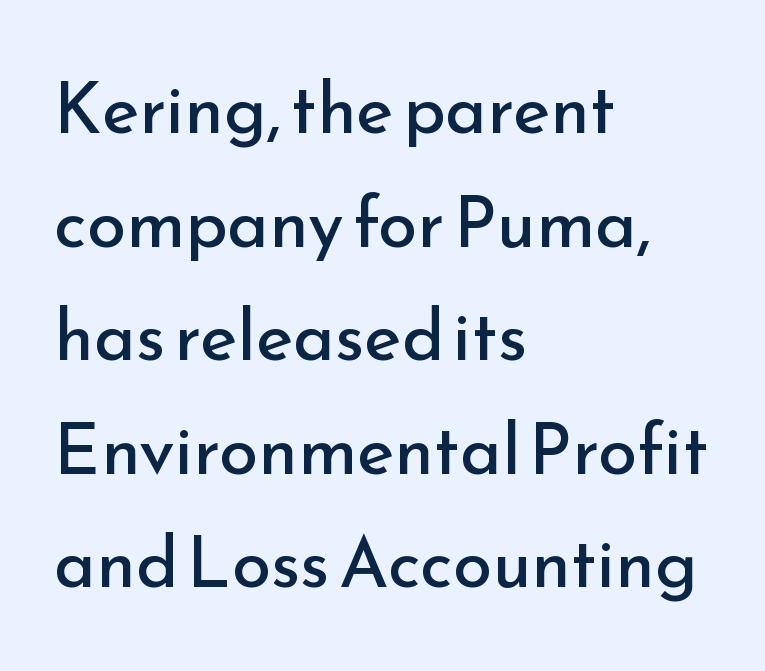
The image shows 71 px regular-weight sans-serif type, upright; set left-aligned, normal line spacing (1.6x), normal letter spacing, not underlined; low stroke contrast and a small x-height.
